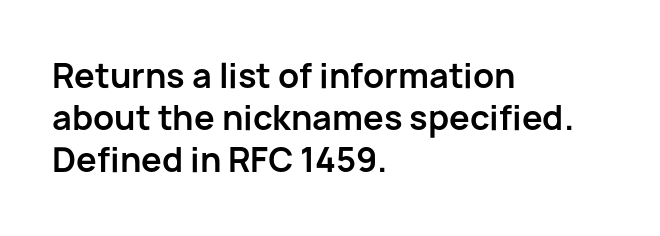
{"serif": "no", "italic": "no", "bold": "yes", "weight": "bold", "width": "normal", "stroke_contrast": "low", "x_height": "medium", "monospaced": "no", "underline": "no", "align": "left", "line_spacing": "normal", "line_spacing_ratio": 1.28, "letter_spacing": "normal", "letter_spacing_em": 0.0, "glyph_px": 33}
